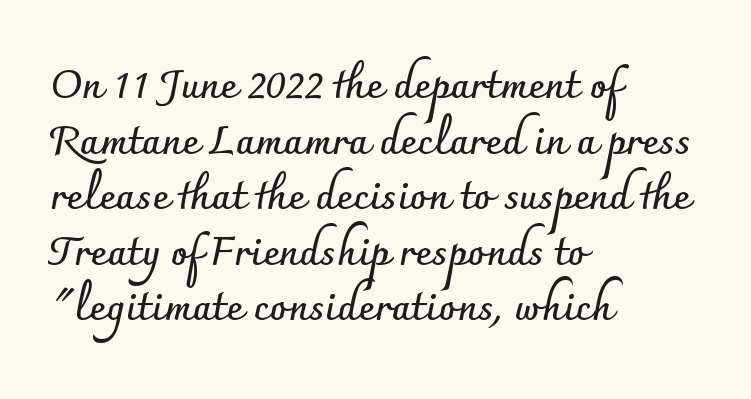
Reading down the block, your eye returns to a fixed left position each line. The glyphs have the mass of a bold cut. The text was rendered using a sans face with plain stroke endings. Rows of type keep a routine distance in the vertical direction.
